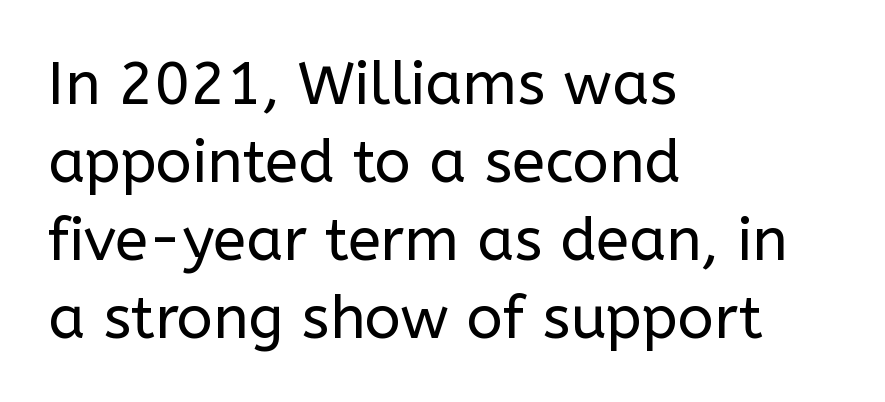
Nothing sits at the stroke ends, so this counts as sans-serif. If you drew a line through each stem, it would be perfectly vertical. Varying glyph widths throughout — classic text-font behaviour. The face looks like a standard text weight, possibly lighter. The gaps between neighbouring characters are ordinary and unremarkable.
